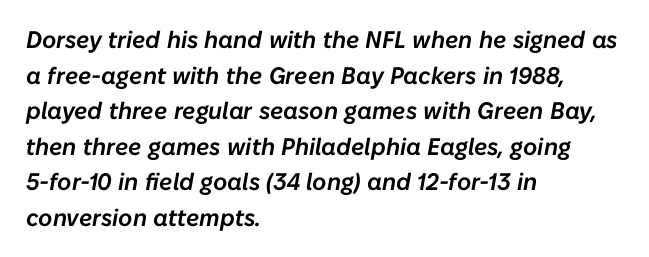
Q: Is the text italic (slanted)? A: Yes, it leans right by about 10 degrees.
Q: Is the text underlined? A: No.
Q: How is the paragraph aligned? A: Left-aligned.
Q: Is the spacing between letters normal or unusually wide? A: Normal.
Q: Is the spacing between lines tight, normal or loose? A: Normal.
